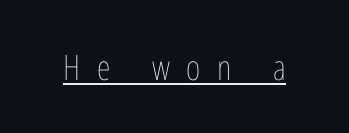
The image shows 35 px thin, condensed type, upright; set unusually wide letter spacing (+0.47 em), underlined; low stroke contrast and a medium x-height.
